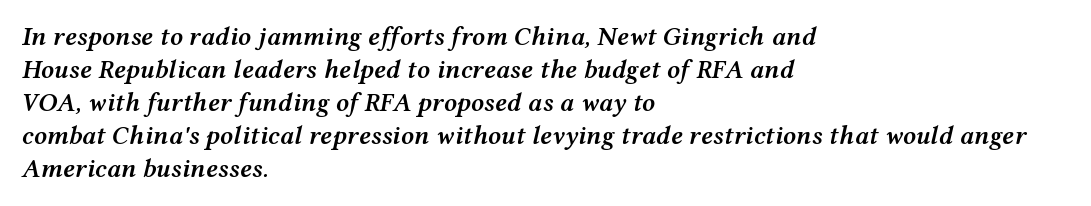
Q: Is the text bold? A: Semi-bold.
Q: Is the text italic (slanted)? A: Yes, it leans right by about 12 degrees.
Q: Is the text underlined? A: No.
Q: How is the paragraph aligned? A: Left-aligned.
Q: Is the spacing between letters normal or unusually wide? A: Normal.
Q: Is the spacing between lines tight, normal or loose? A: Normal.
